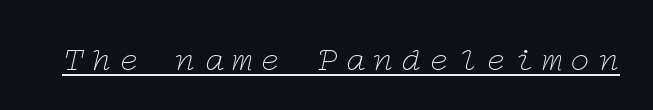
{"serif": "yes", "italic": "yes", "lean": "right", "slant_degrees": 12, "bold": "no", "weight": "thin", "width": "wide", "stroke_contrast": "low", "x_height": "medium", "underline": "yes", "letter_spacing": "wide", "letter_spacing_em": 0.23, "glyph_px": 34}
